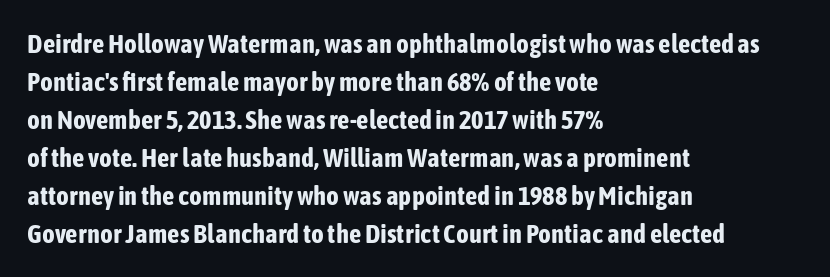
Nothing unusual about the tracking: characters are spaced as the font intends. Glance below the letters and you will spot only blank space. Designer's note — italics off, roman on. Alignment: flush left.
